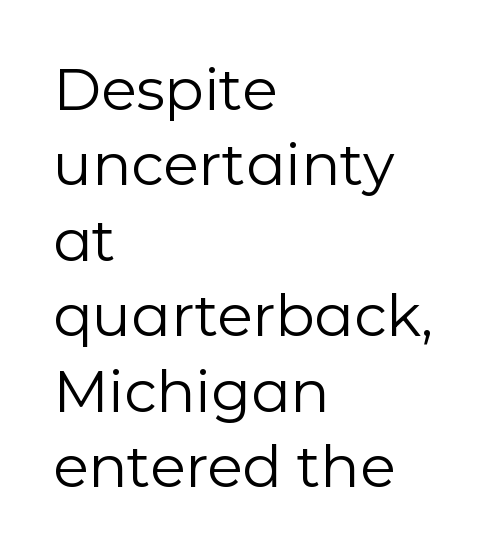
The image shows 58 px regular-weight sans-serif type, upright; set left-aligned, normal line spacing (1.3x), normal letter spacing, not underlined; low stroke contrast and a medium x-height.
